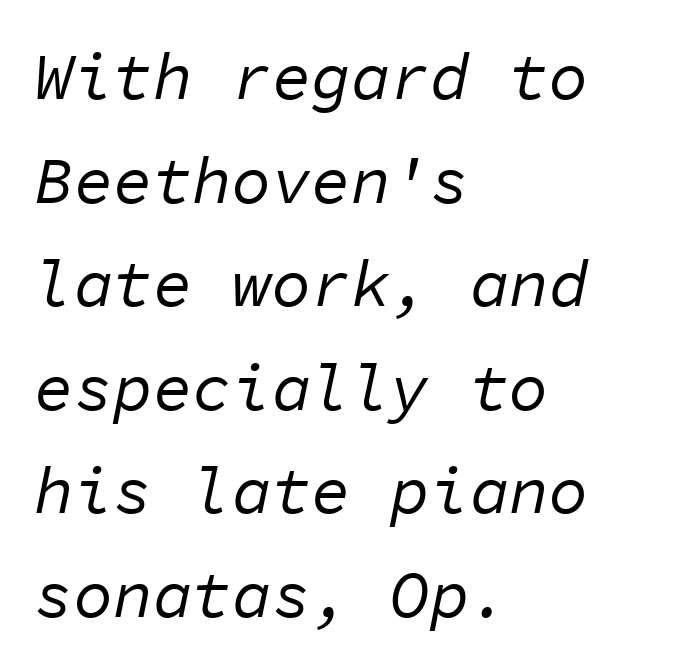
The image shows 66 px regular-weight type, italic (leaning right), monospaced; set left-aligned, normal line spacing (1.57x), normal letter spacing, not underlined; low stroke contrast and a medium x-height.
